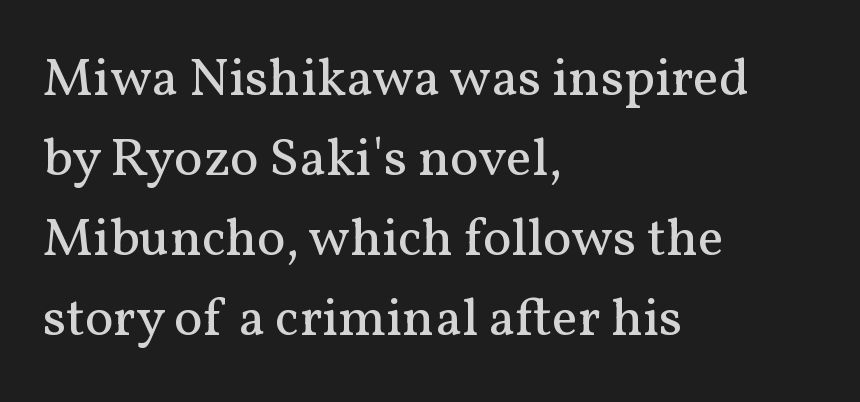
{"serif": "yes", "italic": "no", "bold": "no", "weight": "regular", "width": "normal", "stroke_contrast": "medium", "x_height": "medium", "monospaced": "no", "underline": "no", "align": "left", "line_spacing": "normal", "line_spacing_ratio": 1.48, "letter_spacing": "normal", "letter_spacing_em": 0.0, "glyph_px": 54}
